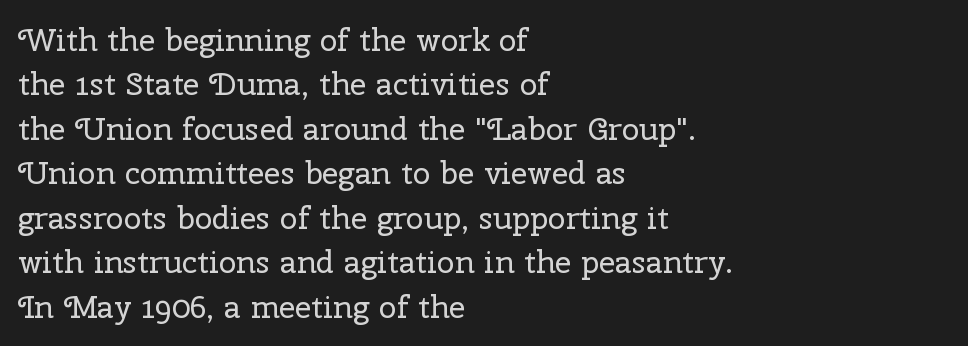
{"serif": "yes", "italic": "no", "bold": "no", "weight": "regular", "width": "normal", "stroke_contrast": "low", "x_height": "medium", "monospaced": "no", "underline": "no", "align": "left", "line_spacing": "normal", "line_spacing_ratio": 1.39, "letter_spacing": "normal", "letter_spacing_em": 0.0, "glyph_px": 32}
